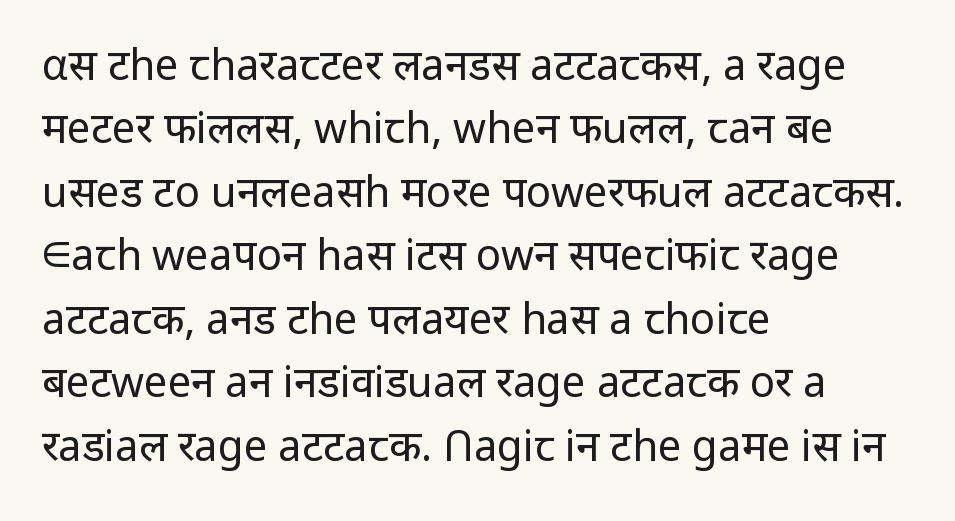
{"serif": "no", "italic": "no", "bold": "no", "weight": "regular", "width": "normal", "stroke_contrast": "low", "x_height": "medium", "monospaced": "no", "underline": "no", "align": "left", "line_spacing": "normal", "line_spacing_ratio": 1.51, "letter_spacing": "normal", "letter_spacing_em": 0.0, "glyph_px": 42}
